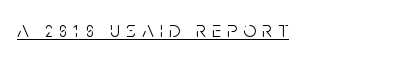
The image shows 23 px text type, upright; set unusually wide letter spacing (+0.26 em), underlined.
